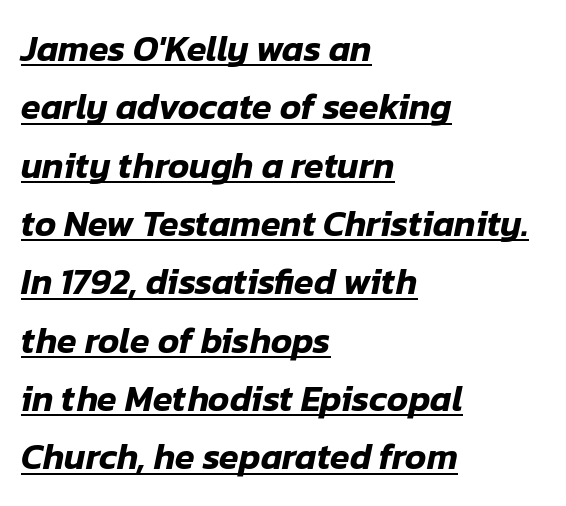
{"italic": "yes", "lean": "right", "slant_degrees": 12, "width": "normal", "stroke_contrast": "low", "x_height": "medium", "monospaced": "no", "underline": "yes", "align": "left", "line_spacing": "normal", "line_spacing_ratio": 1.62, "letter_spacing": "normal", "letter_spacing_em": 0.0, "glyph_px": 36}
